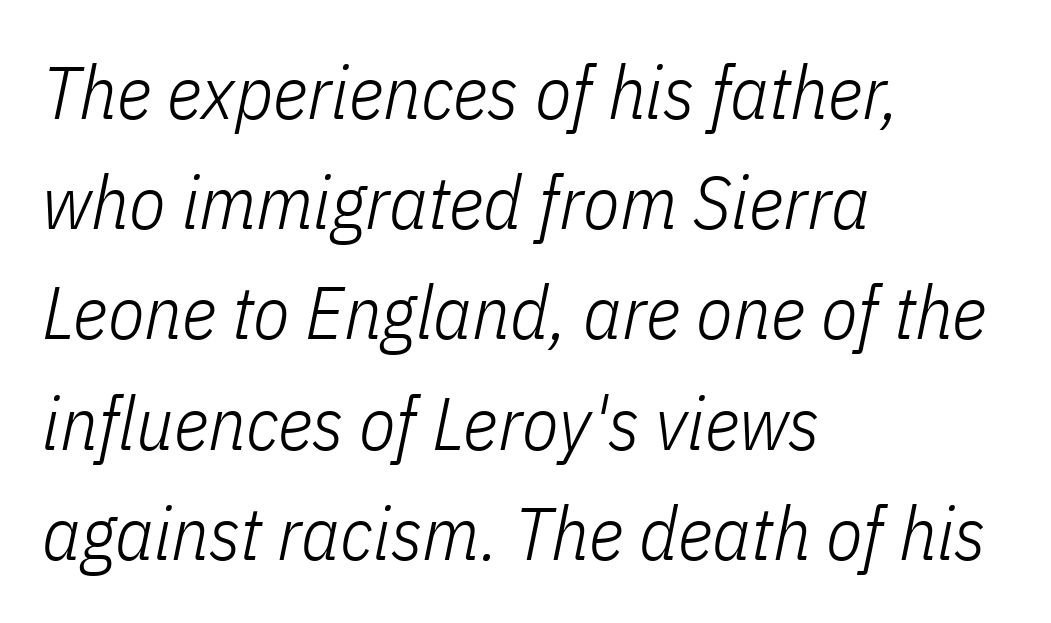
Q: Is the text bold? A: No.
Q: Is the text italic (slanted)? A: Yes, it leans right by about 11 degrees.
Q: Is the text underlined? A: No.
Q: How is the paragraph aligned? A: Left-aligned.
Q: Is the spacing between letters normal or unusually wide? A: Normal.
Q: Is the spacing between lines tight, normal or loose? A: Normal.
Q: Width (condensed, normal, or wide)? A: Condensed.
Q: Stroke contrast? A: Low.
Q: x-height? A: Medium.
Q: Monospaced? A: No.
